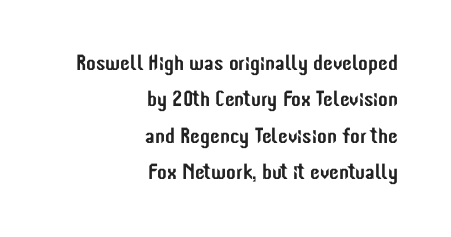
The image shows 22 px text type, upright; set right-aligned, normal line spacing (1.65x), normal letter spacing, not underlined.
